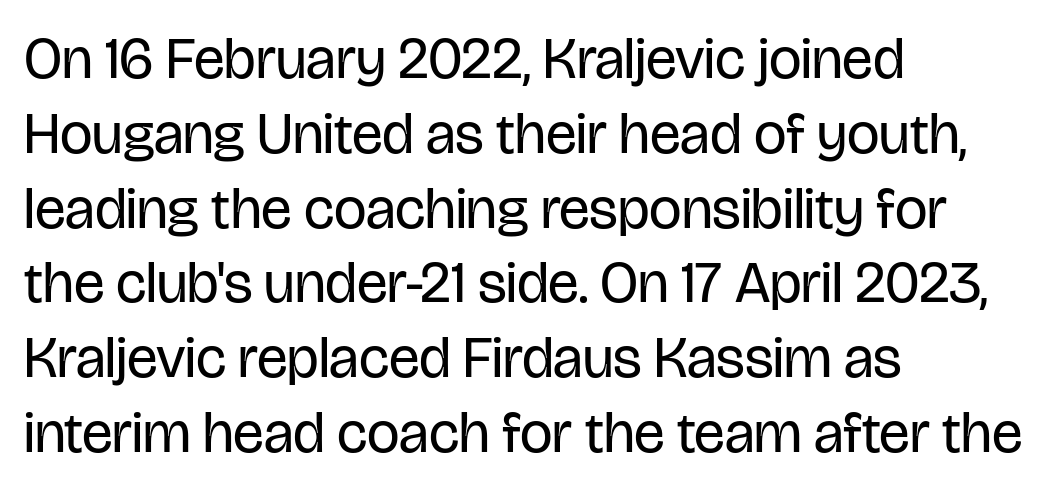
Line beginnings align vertically; line endings do not. Quick note: underline off. Nothing sits at the stroke ends, so this counts as sans-serif. Each word holds together tightly as a unit, with standard inter-letter gaps. The characters are drawn with everyday or finer stroke widths. Vertically, the passage feels balanced, rows spaced as you'd expect.
